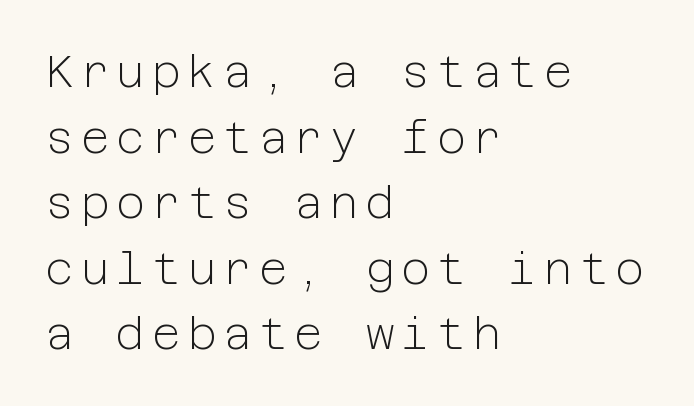
Q: Is the text bold? A: No.
Q: Is the text italic (slanted)? A: No, it is upright.
Q: Is the typeface a serif or a sans-serif typeface? A: Sans-serif.
Q: Is the text underlined? A: No.
Q: How is the paragraph aligned? A: Left-aligned.
Q: Is the spacing between lines tight, normal or loose? A: Normal.
Q: Width (condensed, normal, or wide)? A: Normal.
Q: Stroke contrast? A: Low.
Q: x-height? A: Medium.
